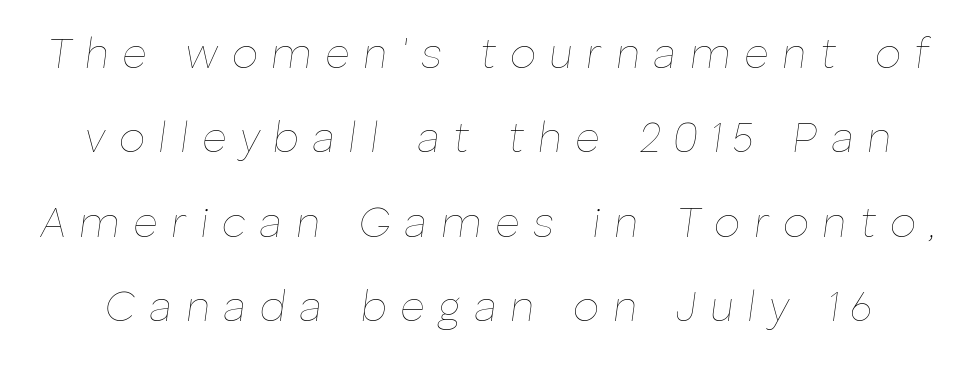
The image shows 42 px thin type, italic (leaning right); set loose line spacing (2.01x), unusually wide letter spacing (+0.32 em), not underlined; low stroke contrast and a medium x-height.
